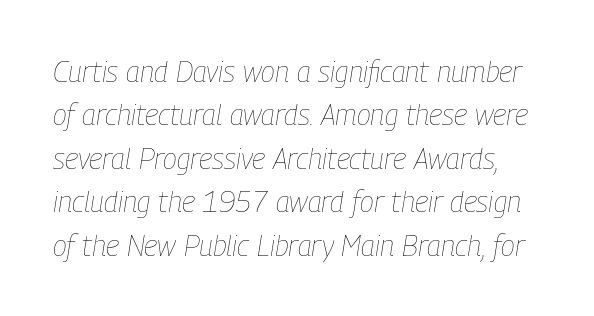
{"italic": "yes", "lean": "right", "slant_degrees": 9, "bold": "no", "weight": "thin", "width": "condensed", "stroke_contrast": "low", "x_height": "medium", "monospaced": "no", "underline": "no", "line_spacing": "normal", "line_spacing_ratio": 1.5, "letter_spacing": "normal", "letter_spacing_em": 0.0, "glyph_px": 29}
